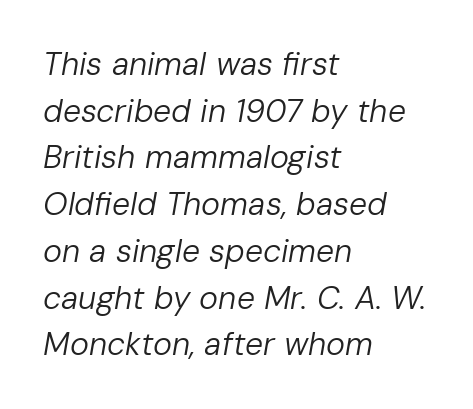
Q: Is the text bold? A: No.
Q: Is the text italic (slanted)? A: Yes, it leans right by about 10 degrees.
Q: Is the text underlined? A: No.
Q: How is the paragraph aligned? A: Left-aligned.
Q: Is the spacing between letters normal or unusually wide? A: Normal.
Q: Is the spacing between lines tight, normal or loose? A: Normal.
Q: Width (condensed, normal, or wide)? A: Normal.
Q: Stroke contrast? A: Low.
Q: x-height? A: Medium.
Q: Monospaced? A: No.
